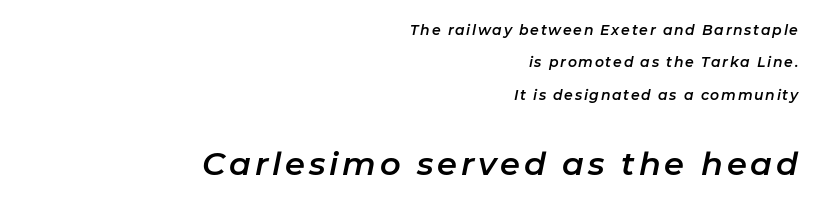
Q: Is the text italic (slanted)? A: Yes, it leans right by about 11 degrees.
Q: Is the text underlined? A: No.
Q: How is the paragraph aligned? A: Right-aligned.
Q: Is the spacing between lines tight, normal or loose? A: Loose.
Q: Which block of text is set in a larger size, the first (top) or the second (bottom)? A: The second (bottom) one.
Q: Width (condensed, normal, or wide)? A: Normal.
Q: Stroke contrast? A: Low.
Q: x-height? A: Medium.
Q: Monospaced? A: No.
